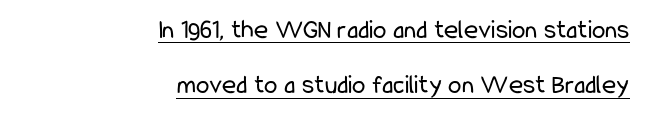
Quick note: underline on. Stroke mass is kept to a normal reading level or below. Is there much room between lines? Yes — plenty of vertical air separates them. The setting favours the right margin, as signatures and pull-quotes sometimes do. If you drew a line through each stem, it would be perfectly vertical.
